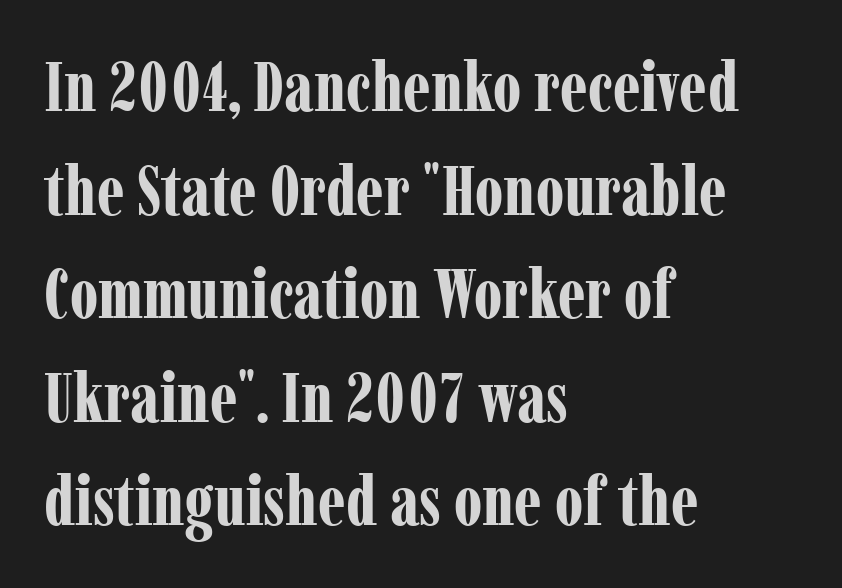
{"serif": "yes", "italic": "no", "bold": "yes", "weight": "bold", "width": "condensed", "stroke_contrast": "low", "x_height": "medium", "monospaced": "no", "underline": "no", "align": "left", "line_spacing": "normal", "line_spacing_ratio": 1.48, "letter_spacing": "normal", "letter_spacing_em": 0.0, "glyph_px": 70}
